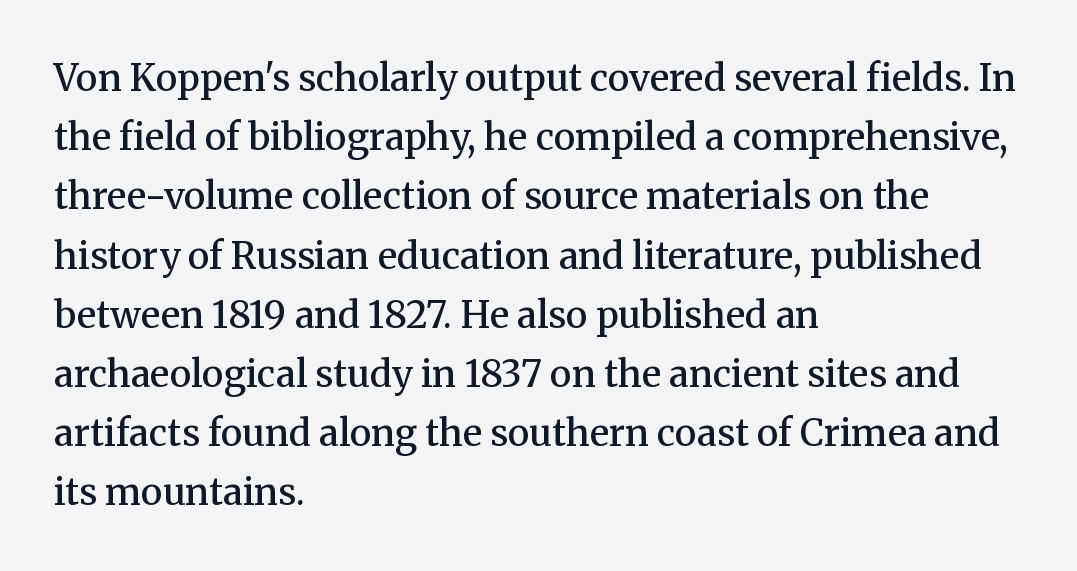
The image shows 37 px semibold serif type, upright; set left-aligned, normal line spacing (1.6x), normal letter spacing, not underlined; medium stroke contrast and a medium x-height.
